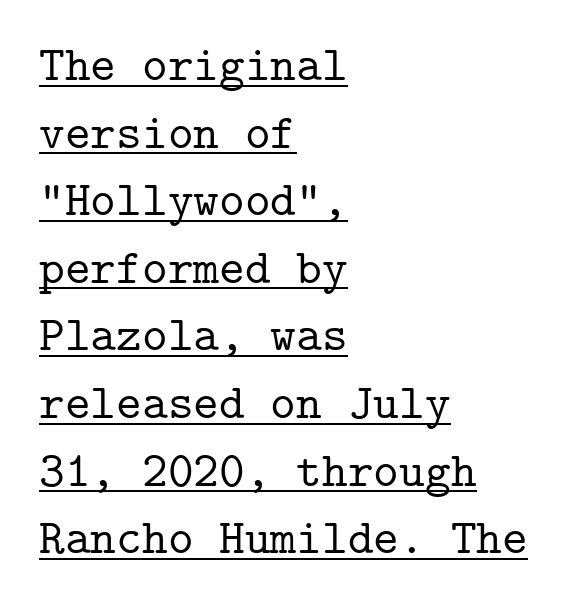
The image shows 49 px serif type, upright, monospaced; set left-aligned, normal line spacing (1.38x), normal letter spacing, underlined; low stroke contrast and a medium x-height.
